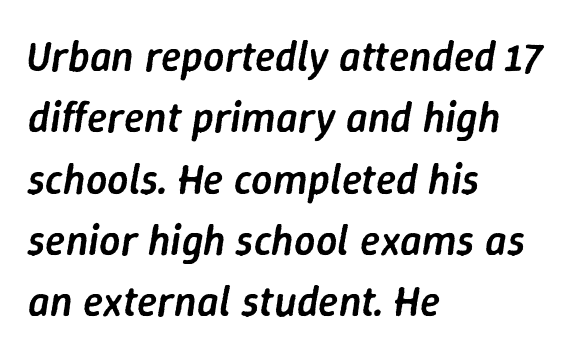
The image shows 42 px semibold type, italic (leaning right); set left-aligned, normal line spacing (1.46x), normal letter spacing, not underlined; low stroke contrast and a medium x-height.
